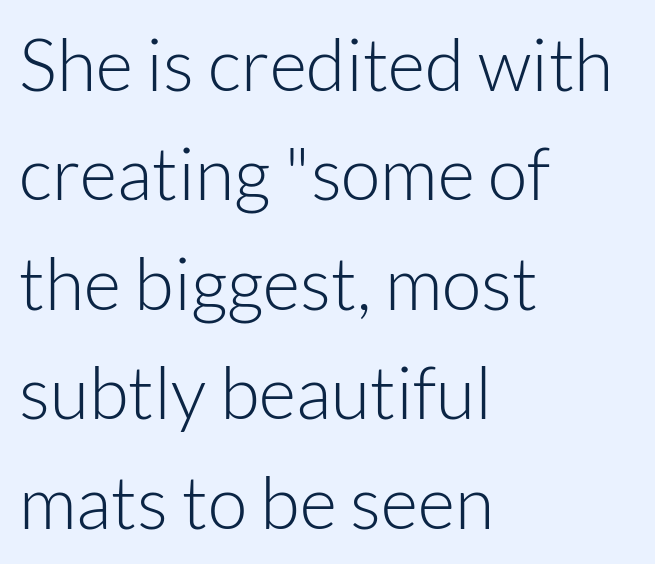
Q: Is the text bold? A: No.
Q: Is the text italic (slanted)? A: No, it is upright.
Q: Is the typeface a serif or a sans-serif typeface? A: Sans-serif.
Q: Is the text underlined? A: No.
Q: How is the paragraph aligned? A: Left-aligned.
Q: Is the spacing between letters normal or unusually wide? A: Normal.
Q: Is the spacing between lines tight, normal or loose? A: Normal.
Q: Width (condensed, normal, or wide)? A: Normal.
Q: Stroke contrast? A: Low.
Q: x-height? A: Medium.
Q: Monospaced? A: No.
